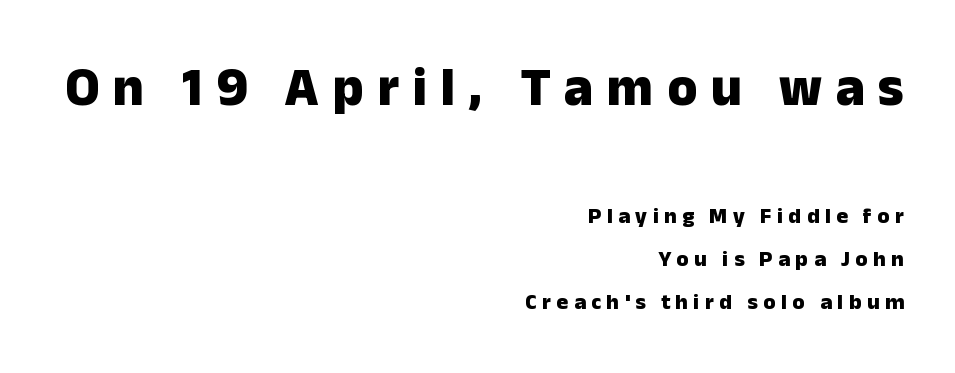
{"serif": "no", "italic": "no", "bold": "yes", "weight": "heavy", "width": "normal", "stroke_contrast": "low", "x_height": "medium", "monospaced": "no", "underline": "no", "align": "right", "line_spacing": "loose", "line_spacing_ratio": 1.97, "letter_spacing": "wide", "letter_spacing_em": 0.25, "larger_block": "first", "size_ratio": 2.45, "glyph_px": 54}
